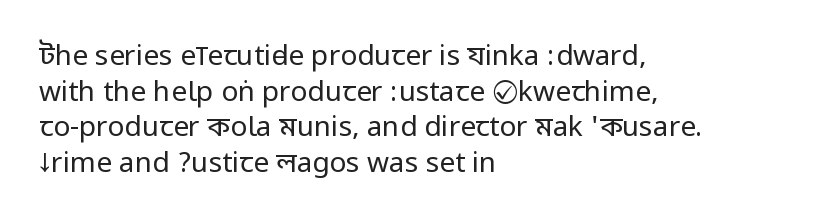
{"serif": "no", "italic": "no", "bold": "no", "weight": "regular", "width": "condensed", "stroke_contrast": "low", "underline": "no", "align": "left", "line_spacing": "normal", "line_spacing_ratio": 1.27, "letter_spacing": "normal", "letter_spacing_em": 0.0, "glyph_px": 28}
